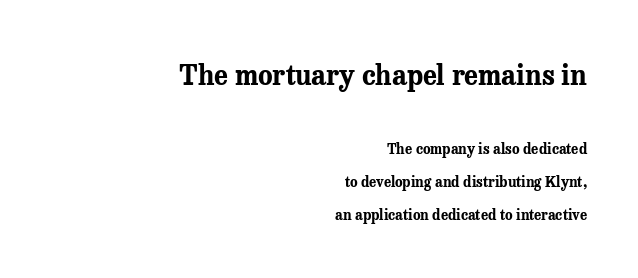
Short and long lines alike share a common ending point at right. Notice the wide empty band between every row — that's loose leading. Which of the two is more prominent by size? The first, at the top. The horizontal fit of the characters is conventional and even.
